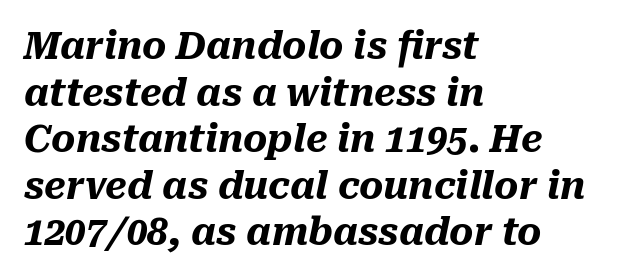
A typesetter would call this proportional, since set widths differ per character. Heft: maximum for text — a bold. The passage shown stacks its lines at a standard gap. When letters slant like this, we call the style italic.
